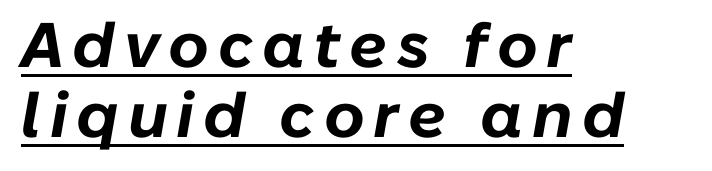
The image shows 63 px bold type, italic (leaning right); set left-aligned, tight line spacing (1.11x), underlined; low stroke contrast and a medium x-height.
